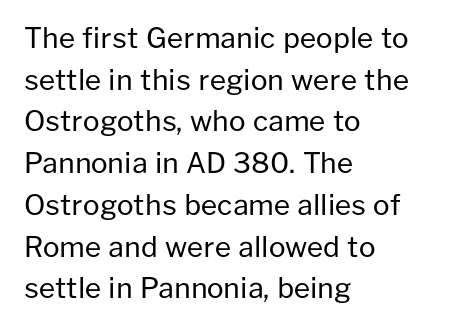
The image shows 28 px regular-weight sans-serif type, upright; set left-aligned, normal line spacing (1.49x), normal letter spacing, not underlined; low stroke contrast and a medium x-height.
